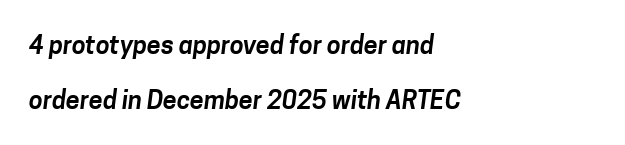
The image shows 25 px text type; set left-aligned, loose line spacing (2.19x), normal letter spacing, not underlined.
